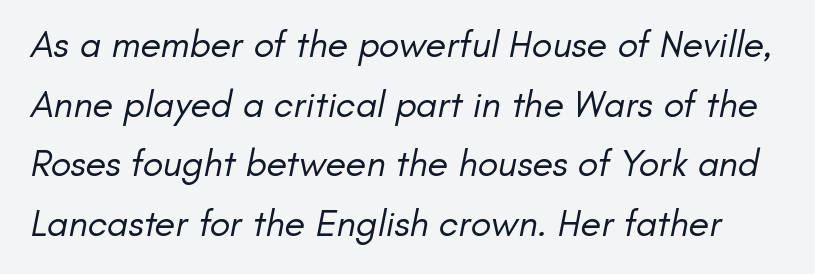
The image shows 38 px regular-weight sans-serif type; set normal line spacing (1.57x), normal letter spacing, not underlined; low stroke contrast and a small x-height.
